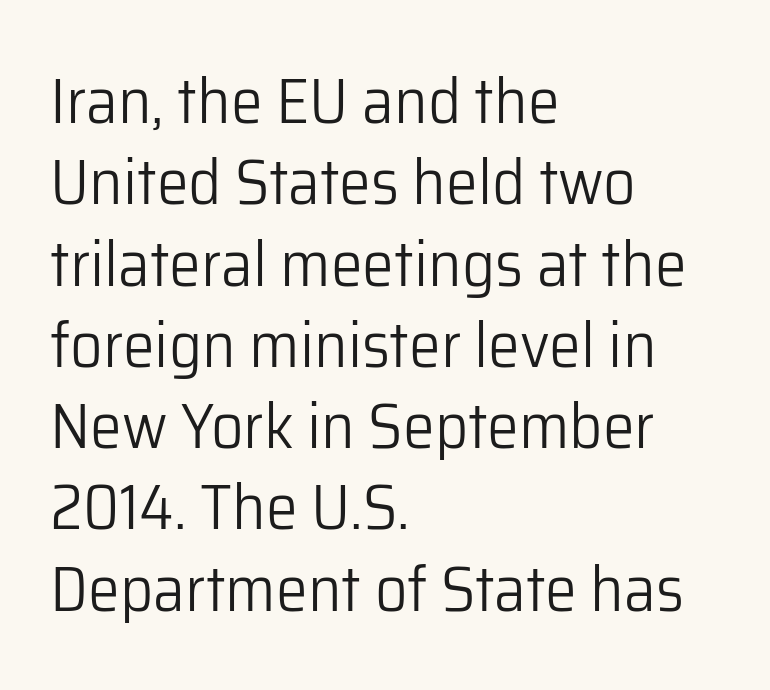
{"serif": "no", "italic": "no", "bold": "no", "weight": "light", "width": "normal", "stroke_contrast": "low", "x_height": "medium", "monospaced": "no", "underline": "no", "align": "left", "line_spacing": "normal", "line_spacing_ratio": 1.27, "letter_spacing": "normal", "letter_spacing_em": 0.0, "glyph_px": 64}
